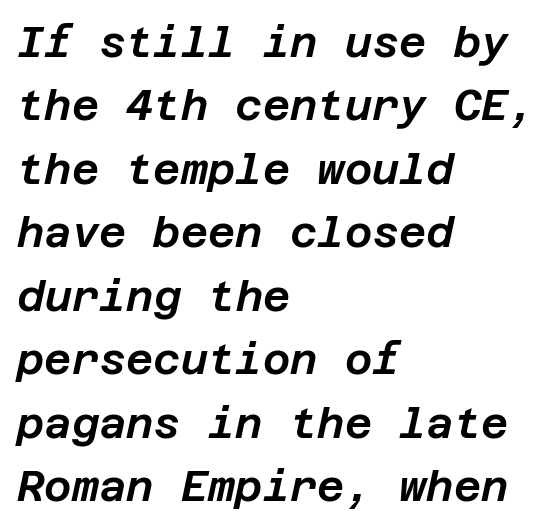
{"italic": "yes", "lean": "right", "slant_degrees": 12, "width": "normal", "stroke_contrast": "low", "x_height": "large", "underline": "no", "align": "left", "line_spacing": "normal", "line_spacing_ratio": 1.51, "letter_spacing": "normal", "letter_spacing_em": 0.0, "glyph_px": 42}
